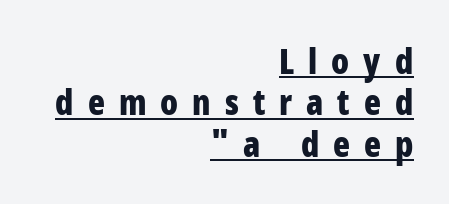
The image shows 35 px bold, condensed sans-serif type, upright; set right-aligned, line spacing 1.18x, unusually wide letter spacing (+0.4 em), underlined; low stroke contrast and a medium x-height.
